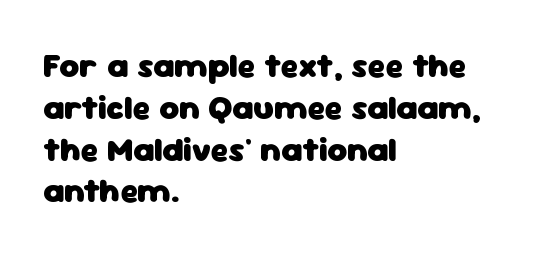
The image shows 34 px heavy sans-serif type, upright; set left-aligned, line spacing 1.23x, normal letter spacing, not underlined; low stroke contrast and a medium x-height.
